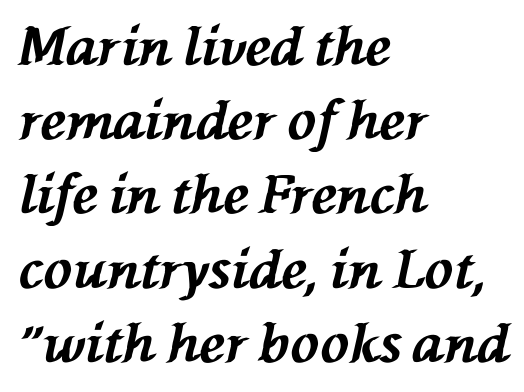
Q: Is the text bold? A: Yes.
Q: Is the text italic (slanted)? A: Yes, it leans left by about 76 degrees.
Q: Is the text underlined? A: No.
Q: How is the paragraph aligned? A: Left-aligned.
Q: Is the spacing between letters normal or unusually wide? A: Normal.
Q: Is the spacing between lines tight, normal or loose? A: Normal.
Q: Width (condensed, normal, or wide)? A: Normal.
Q: Stroke contrast? A: Medium.
Q: x-height? A: Medium.
Q: Monospaced? A: No.
